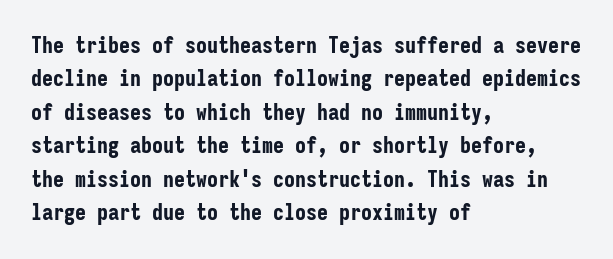
The strip under each line holds only bare page. Between one letter and the next there's only the usual sliver of space. Is there any slant? The stems are plumb. Plenty of ink on the page — the face is bold. Leading matches the norm, producing a regular column.
